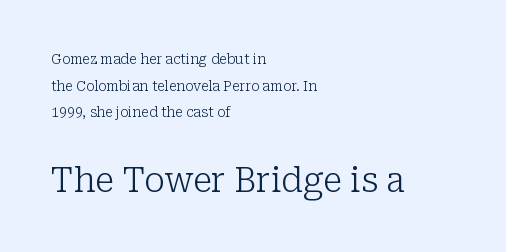
The glyphs in this specimen are seriffed. This sample uses plain, unmodified letter spacing. Compare the two chunks: the lower has the greater cap height. Line starts are locked; line ends wander. If you measured baseline to baseline, you'd find a long distance. No heavy texture on the line: the type isn't bold.
